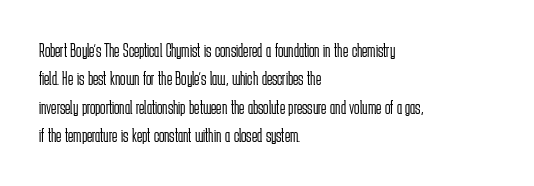
Q: Is the text bold? A: No.
Q: Is the text italic (slanted)? A: No, it is upright.
Q: Is the text underlined? A: No.
Q: How is the paragraph aligned? A: Left-aligned.
Q: Is the spacing between letters normal or unusually wide? A: Normal.
Q: Is the spacing between lines tight, normal or loose? A: Normal.
